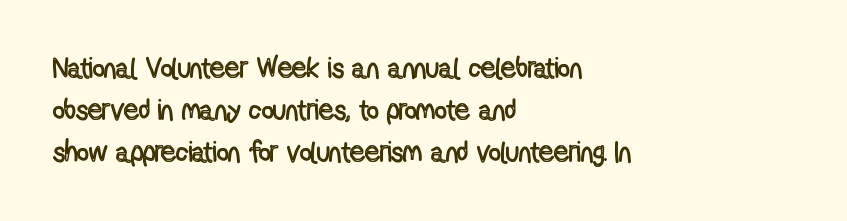
Character widths vary here, with narrow letters taking less room than wide ones. The strip under each line holds only bare page. Posture: upright roman. In terms of leading, this rendering sits right in the middle.
